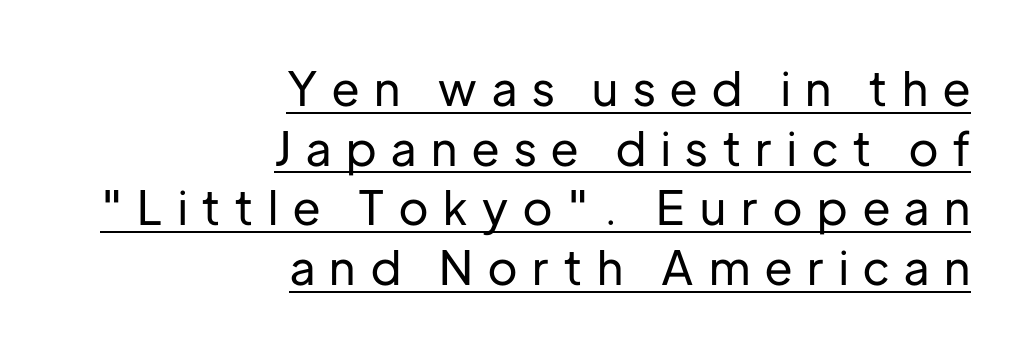
The designer went with a sans here, leaving each stem footless. The block of text has a typical density, with ordinary space between rows. The passage shown is typed in a proportional face where columns would drift. A typographer would call this underscored text. The line texture is sparse and dotted thanks to wide tracking. Every character sits straight up, as roman type does.
